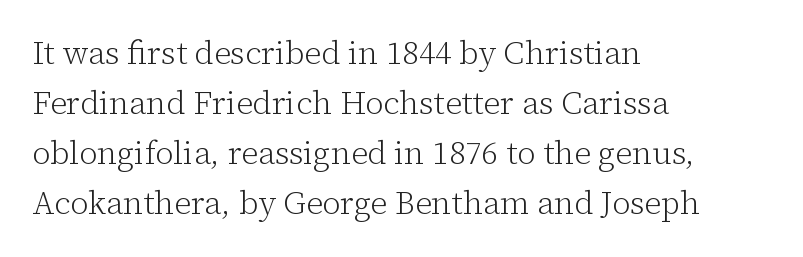
{"serif": "yes", "italic": "no", "bold": "no", "weight": "light", "width": "normal", "stroke_contrast": "low", "x_height": "medium", "monospaced": "no", "underline": "no", "align": "left", "line_spacing": "normal", "line_spacing_ratio": 1.56, "letter_spacing": "normal", "letter_spacing_em": 0.0, "glyph_px": 32}
